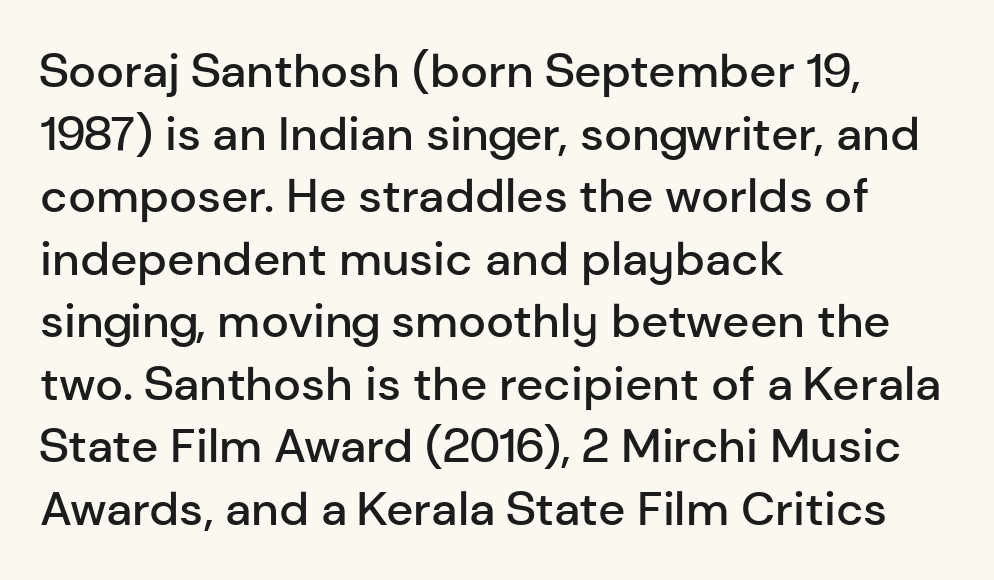
The string is rendered with underlining switched off. The font's upright variant was chosen for this text. These lines are rendered in a variable-pitch font. The tracking reads as untouched default to a designer's eye.
